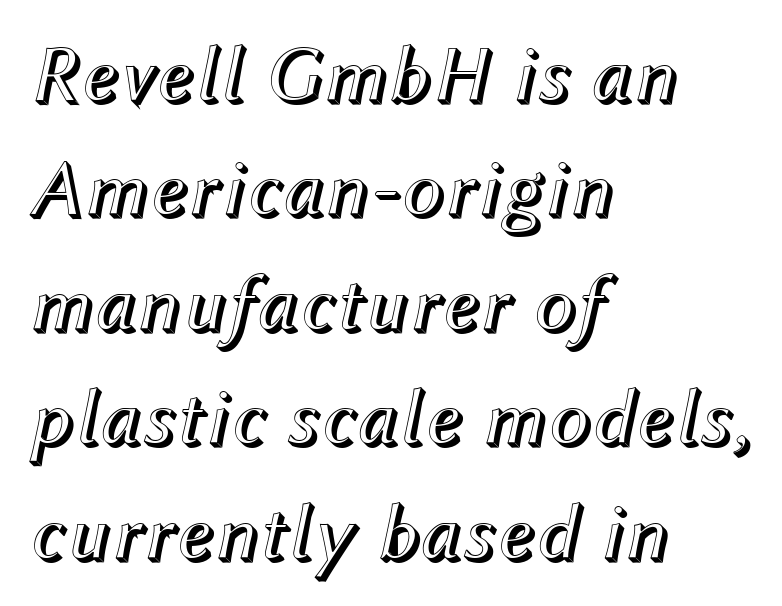
The image shows 80 px text type, italic (leaning right); set left-aligned, normal line spacing (1.43x), normal letter spacing, not underlined; a medium x-height.
